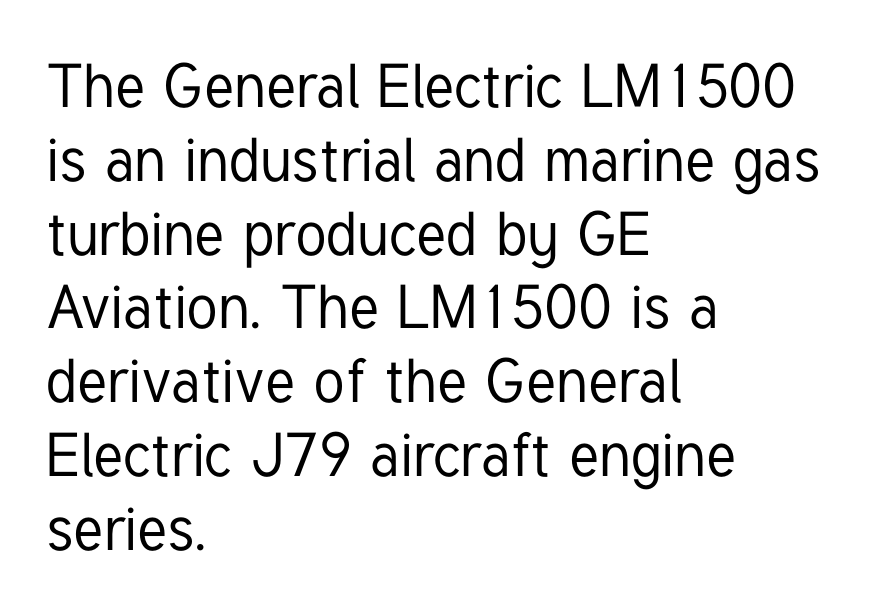
Inter-character spacing is left at the font's built-in metrics. Proportional: the letters do not fall into vertical columns. This is roman type, the default non-slanted kind. The words here are not underlined. Teacher's note: observe the even left margin — that is flush-left alignment.
